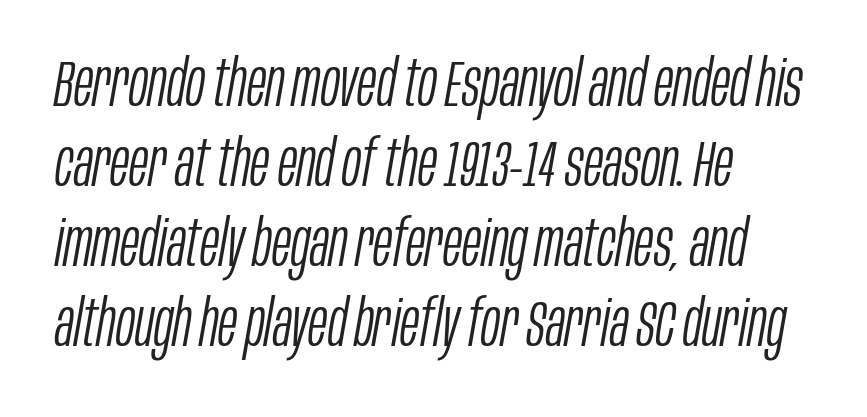
{"italic": "yes", "lean": "right", "slant_degrees": 10, "bold": "no", "weight": "light", "width": "condensed", "stroke_contrast": "low", "x_height": "large", "monospaced": "no", "underline": "no", "align": "left", "line_spacing": "normal", "line_spacing_ratio": 1.25, "letter_spacing": "normal", "letter_spacing_em": 0.0, "glyph_px": 64}
